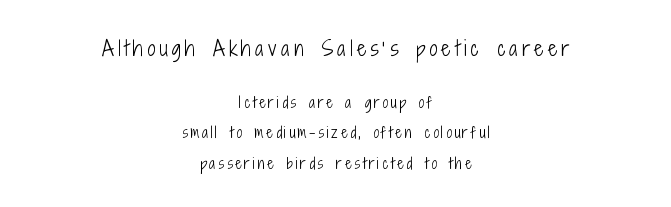
The image shows 20 px text type, upright; set centered, loose line spacing (2.16x), unusually wide letter spacing (+0.21 em), not underlined; the first (top) block is 1.43x larger.
